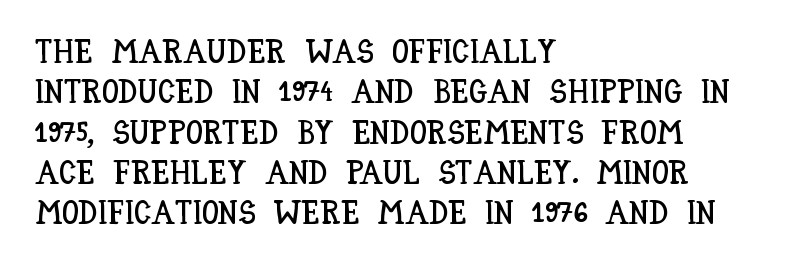
The image shows 33 px condensed type, upright; set left-aligned, line spacing 1.22x, normal letter spacing, not underlined; low stroke contrast and a large x-height.
